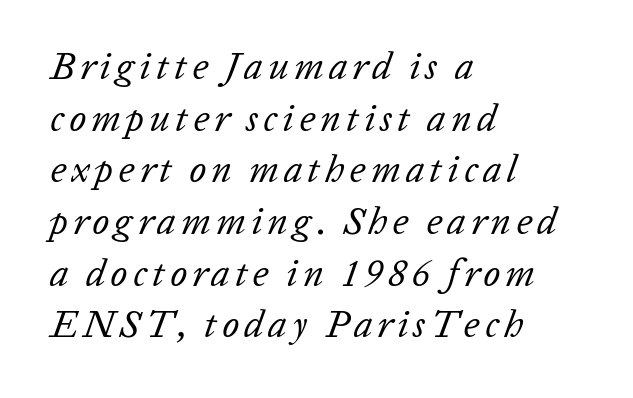
{"italic": "yes", "lean": "right", "slant_degrees": 20, "bold": "no", "weight": "regular", "width": "normal", "stroke_contrast": "low", "x_height": "medium", "monospaced": "no", "underline": "no", "align": "left", "line_spacing": "normal", "line_spacing_ratio": 1.36, "glyph_px": 38}
